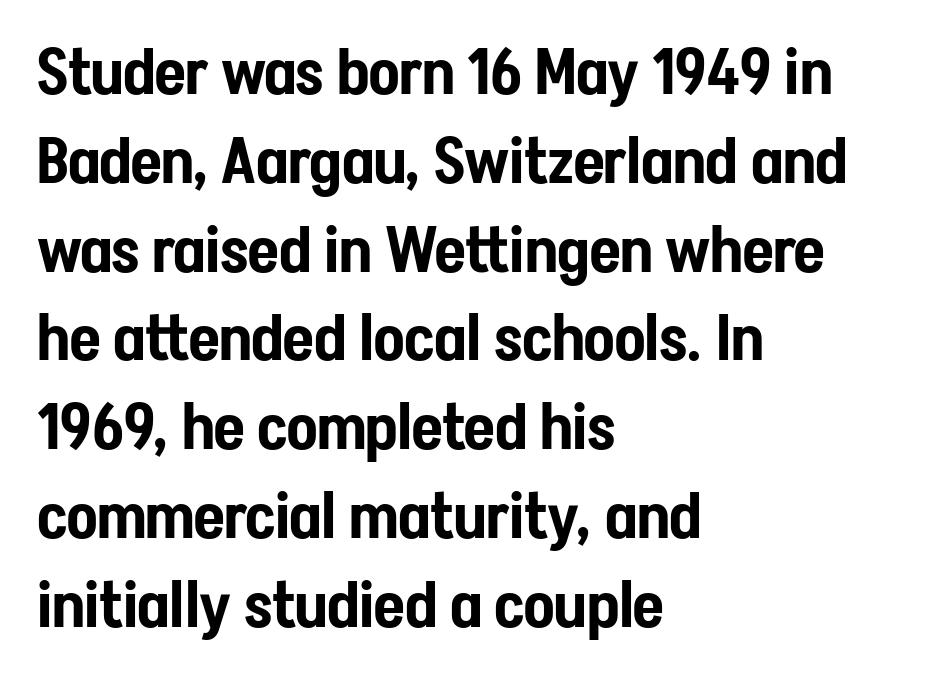
Q: Is the text italic (slanted)? A: No, it is upright.
Q: Is the typeface a serif or a sans-serif typeface? A: Sans-serif.
Q: Is the text underlined? A: No.
Q: How is the paragraph aligned? A: Left-aligned.
Q: Is the spacing between letters normal or unusually wide? A: Normal.
Q: Is the spacing between lines tight, normal or loose? A: Normal.
Q: Width (condensed, normal, or wide)? A: Condensed.
Q: Stroke contrast? A: Low.
Q: x-height? A: Medium.
Q: Monospaced? A: No.
